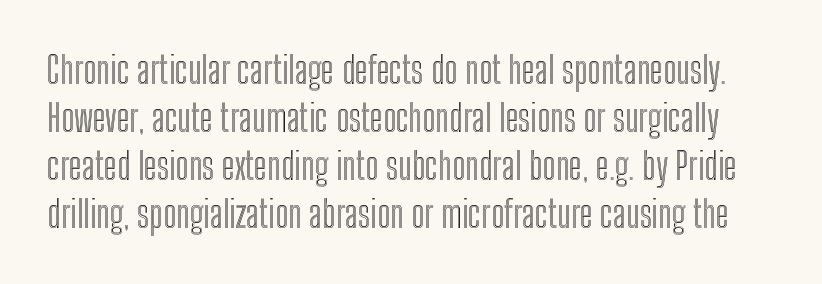
{"italic": "no", "width": "condensed", "x_height": "medium", "monospaced": "no", "underline": "no", "line_spacing": "normal", "line_spacing_ratio": 1.3, "letter_spacing": "normal", "letter_spacing_em": 0.0, "glyph_px": 37}
